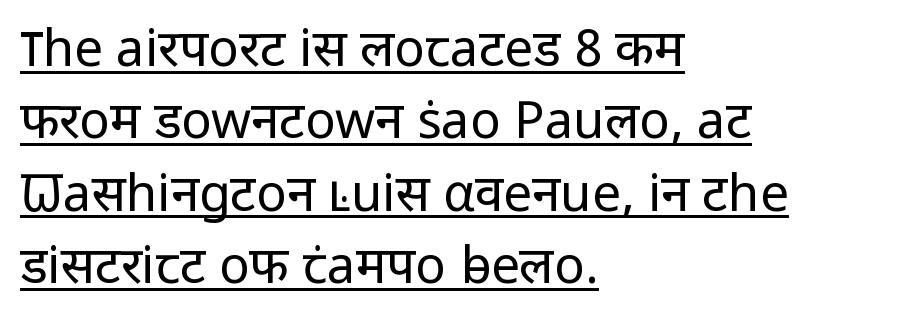
The image shows 51 px regular-weight sans-serif type, upright; set left-aligned, normal line spacing (1.42x), normal letter spacing, underlined; low stroke contrast and a medium x-height.
